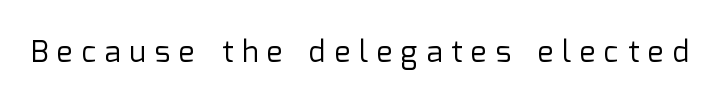
You could not count columns in this text — the font is proportionally spaced. The typeface chosen for these lines omits serifs. Display-style spreading of the glyphs; the letterfit is very open. Letters rest on an invisible, unmarked baseline. Ordinary non-slanted type is in use. Weight: regular or lighter.
